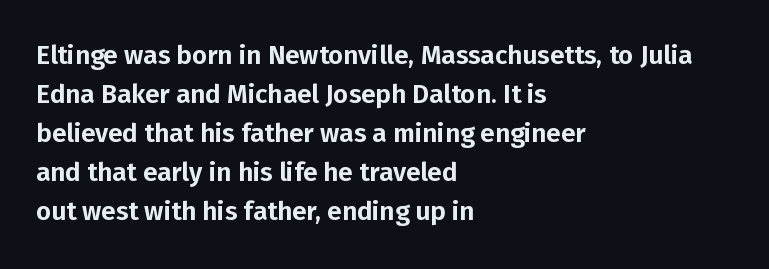
Q: Is the text italic (slanted)? A: No, it is upright.
Q: Is the text underlined? A: No.
Q: How is the paragraph aligned? A: Left-aligned.
Q: Is the spacing between letters normal or unusually wide? A: Normal.
Q: Is the spacing between lines tight, normal or loose? A: Normal.
